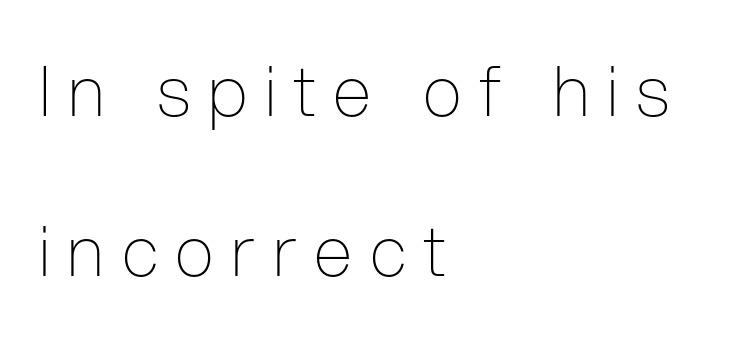
Q: Is the text bold? A: No.
Q: Is the text italic (slanted)? A: No, it is upright.
Q: Is the typeface a serif or a sans-serif typeface? A: Sans-serif.
Q: Is the text underlined? A: No.
Q: How is the paragraph aligned? A: Left-aligned.
Q: Is the spacing between letters normal or unusually wide? A: Unusually wide.
Q: Is the spacing between lines tight, normal or loose? A: Loose.
Q: Width (condensed, normal, or wide)? A: Condensed.
Q: Stroke contrast? A: Low.
Q: x-height? A: Medium.
Q: Monospaced? A: No.
